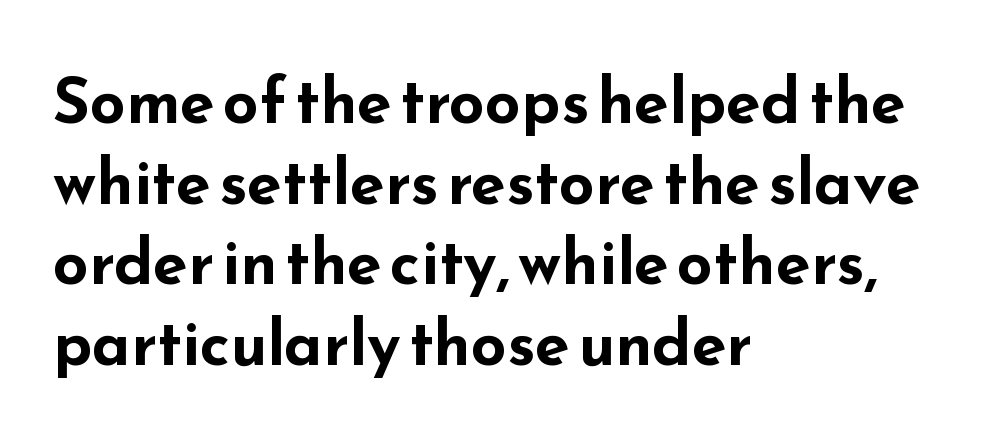
This sample uses an upright cut, with every glyph sitting square on the baseline. Unlike a traditional serif, this face leaves its strokes unadorned. The letterforms sit shoulder to shoulder at normal distance. These words are printed bold, with thick strokes throughout. The block of text has a typical density, with ordinary space between rows. The string is rendered with underlining switched off.
